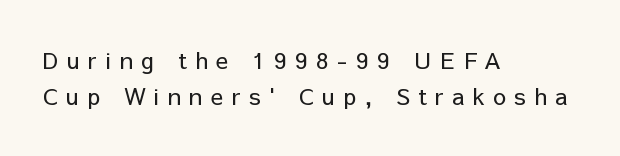
In CSS terms this would be text-align: left. Weight: not bold — regular or lighter. Does extra space separate the letters? Yes, quite a lot of it. This is the regular roman posture of the typeface.
